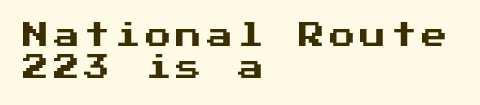
{"italic": "no", "underline": "no", "align": "left", "line_spacing_ratio": 1.24, "glyph_px": 26}
